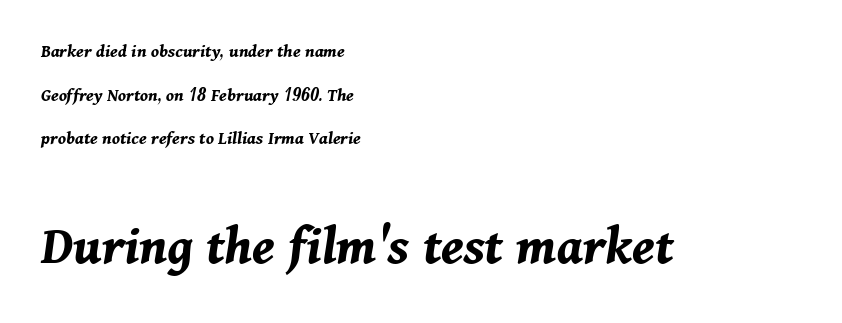
The image shows 56 px bold type, italic (leaning right); set left-aligned, loose line spacing (2.29x), normal letter spacing, not underlined; the second (bottom) block is 2.95x larger; medium stroke contrast and a medium x-height.
